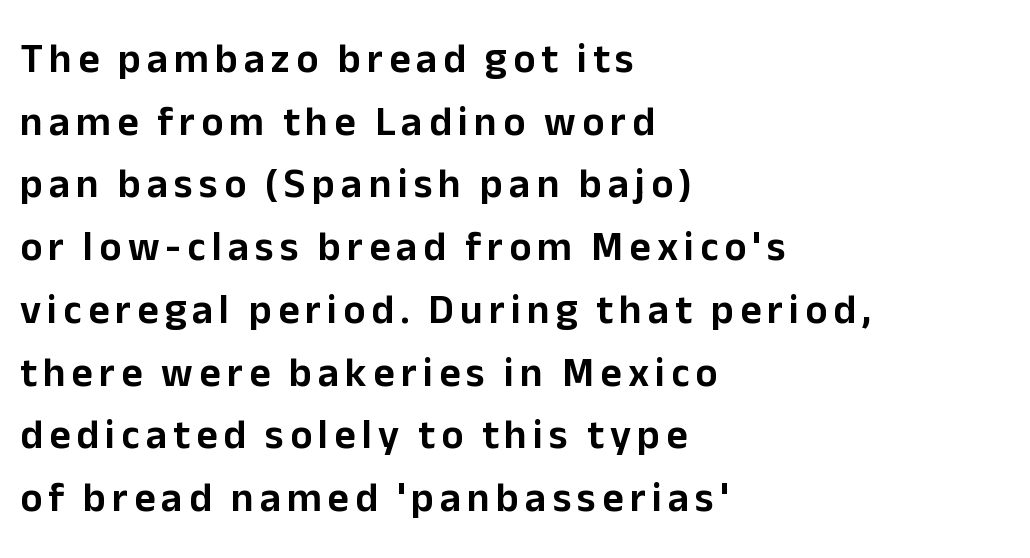
The image shows 41 px sans-serif type, upright; set left-aligned, normal line spacing (1.53x), not underlined; low stroke contrast and a medium x-height.
